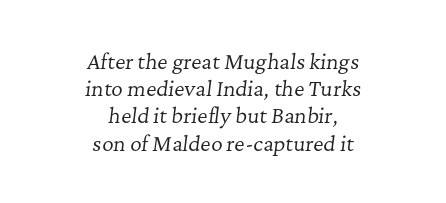
The image shows 20 px text type, italic (leaning right); set centered, normal line spacing (1.36x), normal letter spacing, not underlined.
